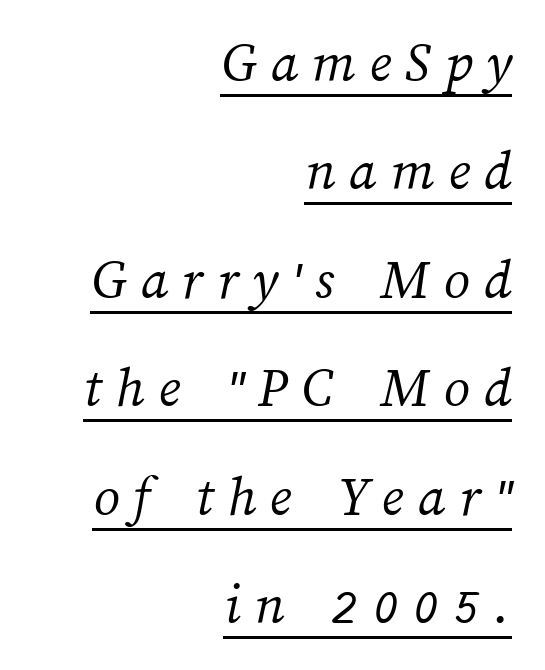
{"bold": "no", "weight": "light", "width": "normal", "stroke_contrast": "medium", "x_height": "medium", "monospaced": "no", "underline": "yes", "align": "right", "line_spacing_ratio": 1.87, "letter_spacing": "wide", "letter_spacing_em": 0.24, "glyph_px": 58}
